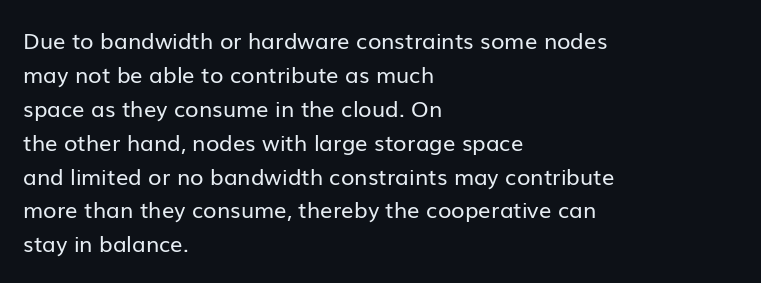
{"italic": "no", "bold": "no", "underline": "no", "align": "left", "line_spacing": "normal", "line_spacing_ratio": 1.54, "letter_spacing": "normal", "letter_spacing_em": 0.0, "glyph_px": 22}
